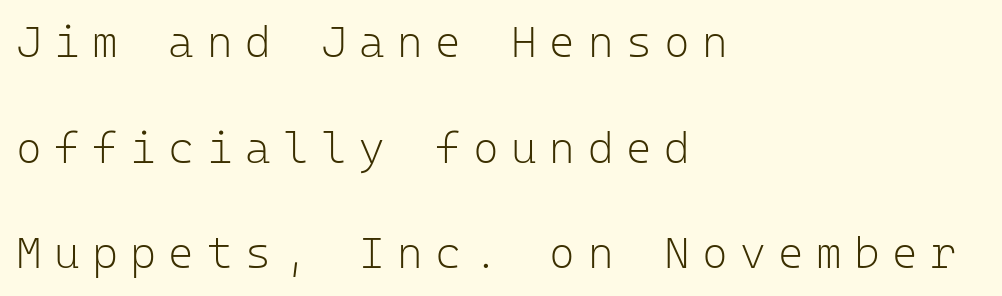
The image shows 44 px light sans-serif type, upright, monospaced; set left-aligned, loose line spacing (2.4x), unusually wide letter spacing (+0.28 em), not underlined; low stroke contrast and a medium x-height.
